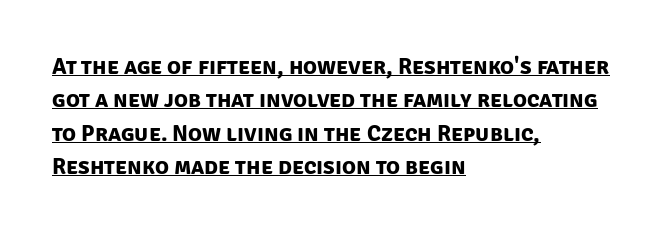
{"bold": "yes", "underline": "yes", "align": "left", "line_spacing": "normal", "line_spacing_ratio": 1.45, "letter_spacing": "normal", "letter_spacing_em": 0.0, "glyph_px": 23}
